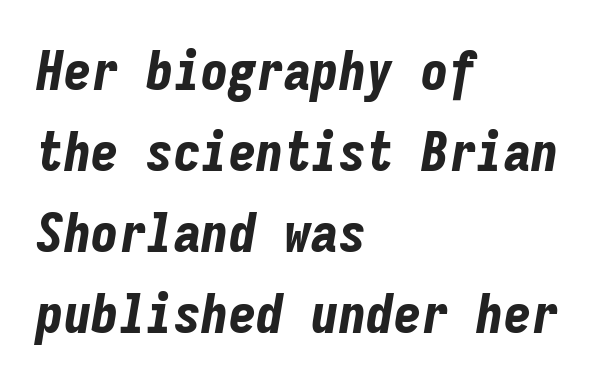
Q: Is the text bold? A: Yes.
Q: Is the text italic (slanted)? A: Yes, it leans right by about 9 degrees.
Q: Is the text underlined? A: No.
Q: How is the paragraph aligned? A: Left-aligned.
Q: Is the spacing between letters normal or unusually wide? A: Normal.
Q: Is the spacing between lines tight, normal or loose? A: Normal.
Q: Width (condensed, normal, or wide)? A: Condensed.
Q: Stroke contrast? A: Low.
Q: x-height? A: Medium.
Q: Monospaced? A: Yes.
